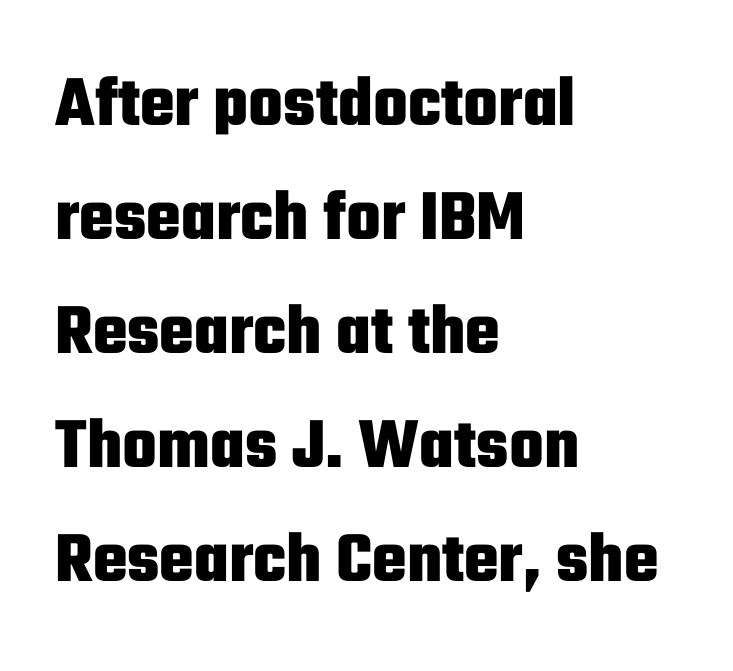
Q: Is the text bold? A: Yes.
Q: Is the text italic (slanted)? A: No, it is upright.
Q: Is the typeface a serif or a sans-serif typeface? A: Sans-serif.
Q: Is the text underlined? A: No.
Q: How is the paragraph aligned? A: Left-aligned.
Q: Is the spacing between letters normal or unusually wide? A: Normal.
Q: Is the spacing between lines tight, normal or loose? A: Normal.
Q: Width (condensed, normal, or wide)? A: Condensed.
Q: Stroke contrast? A: Low.
Q: x-height? A: Medium.
Q: Monospaced? A: No.
